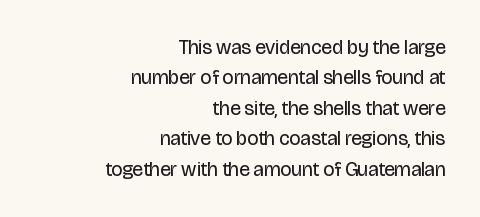
Compared with typical body copy, the letter spacing here is the same. The weight would be labelled regular, book, light, or lighter still. Italic? Not at all — the glyphs are vertical. The baseline area is clear. Evenly set lines give the paragraph a standard silhouette. Teacher's note: observe the even right margin — that is flush-right alignment.
